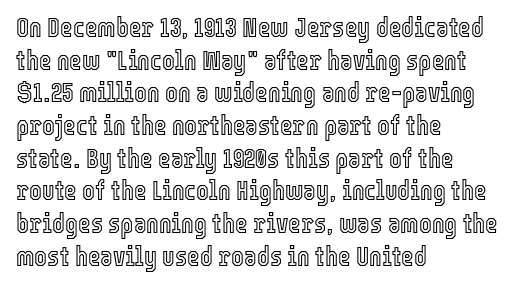
{"italic": "no", "underline": "no", "align": "left", "line_spacing_ratio": 1.21, "letter_spacing": "normal", "letter_spacing_em": 0.0, "glyph_px": 27}
